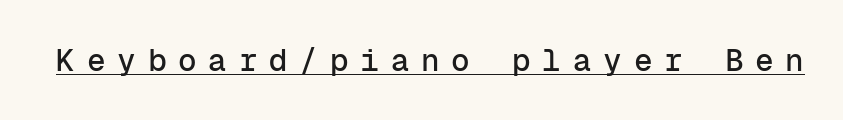
Spacing between characters has been opened up far beyond the box default. The letters carry no serifs — their stems end cleanly without finishing strokes. Students, observe the line beneath the letters — that is underlining. Tall strokes in this sample are plumb rather than angled. The rendering uses typewriter-style spacing with identical character cells.
